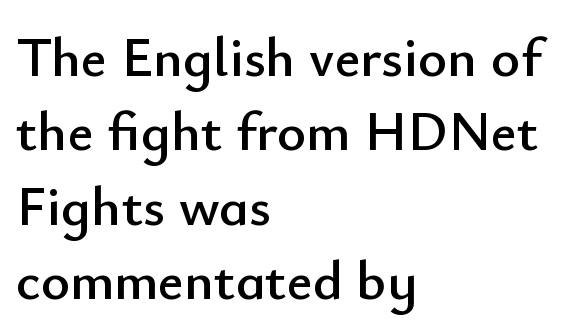
These lines were composed using upright roman letters. What's the leading like? Ordinary, nothing unusual. Horizontal alignment here is leftward, the default for most running prose. This rendering employs a face without finishing strokes, i.e., a sans-serif.
